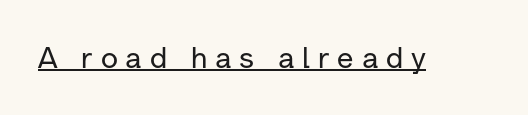
{"serif": "no", "italic": "no", "width": "normal", "stroke_contrast": "low", "x_height": "medium", "monospaced": "no", "underline": "yes", "letter_spacing": "wide", "letter_spacing_em": 0.26, "glyph_px": 30}
